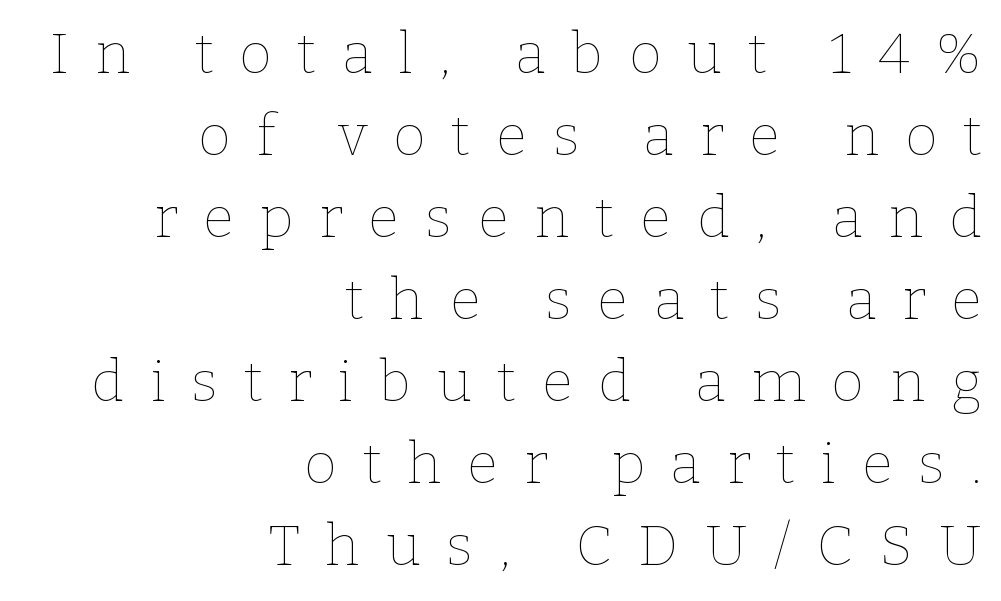
These lines are rendered in a variable-pitch font. Counters stay open thanks to moderate or lighter strokes. The font's upright variant was chosen for this text. Check the space under the baseline: it is left empty. One-word summary of the alignment: right.
